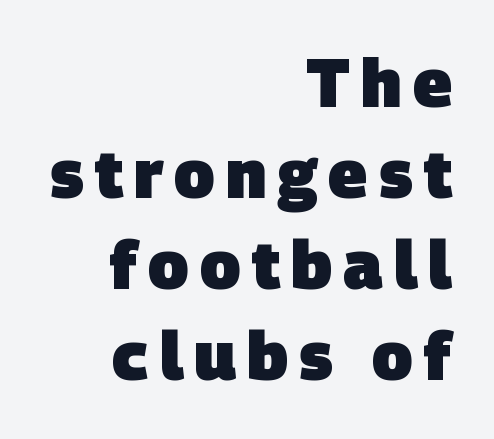
The image shows 67 px heavy sans-serif type; set right-aligned, normal line spacing (1.36x), not underlined; low stroke contrast and a large x-height.
